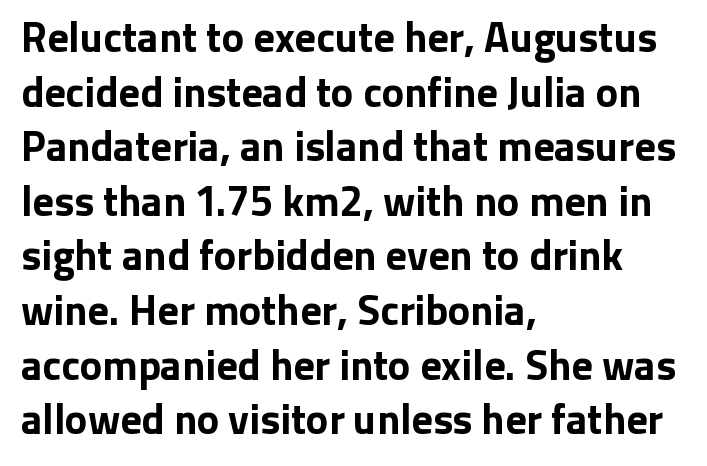
Looks like regular typesetting: each glyph gets only the width it needs. You could call the tracking neutral — neither tight nor loose. Chunky letters — that's bold for sure. The paragraph shown leans on its left margin. Whoever set this chose a conventional vertical rhythm. Regarding serifs, this sample does without them.
